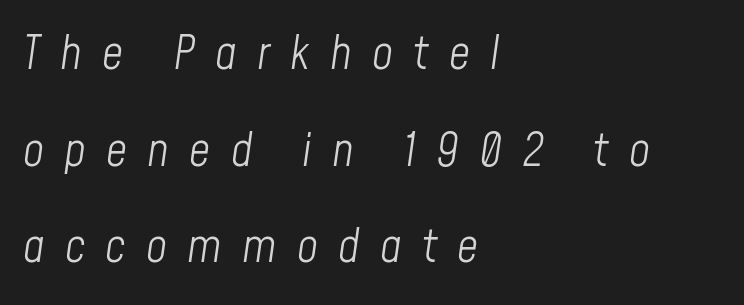
The image shows 46 px light, condensed type, italic (leaning right); set left-aligned, loose line spacing (2.1x), unusually wide letter spacing (+0.44 em), not underlined; low stroke contrast and a medium x-height.
